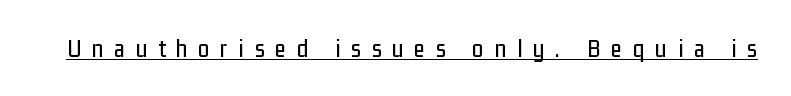
Words appear elongated and porous because spacing is wide. Quick note: underline on. This is roman type, the default non-slanted kind.
